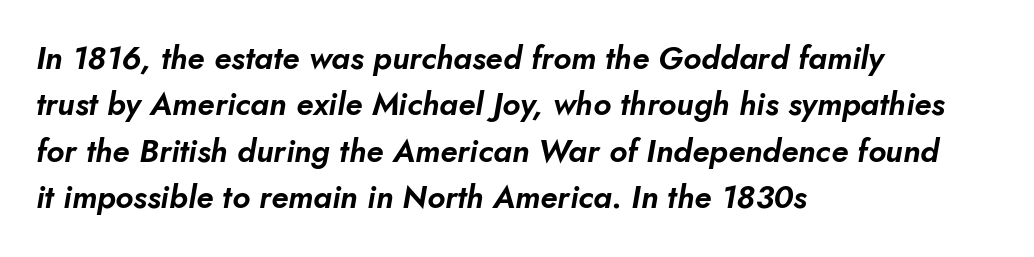
Q: Is the text italic (slanted)? A: Yes, it leans right by about 10 degrees.
Q: Is the text underlined? A: No.
Q: How is the paragraph aligned? A: Left-aligned.
Q: Is the spacing between letters normal or unusually wide? A: Normal.
Q: Is the spacing between lines tight, normal or loose? A: Normal.
Q: Width (condensed, normal, or wide)? A: Normal.
Q: Stroke contrast? A: Low.
Q: x-height? A: Small.
Q: Monospaced? A: No.
